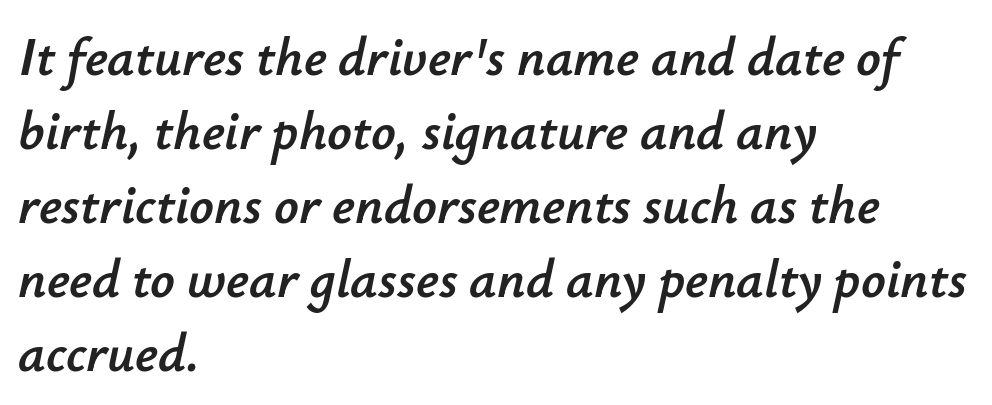
{"italic": "yes", "lean": "right", "slant_degrees": 12, "width": "normal", "stroke_contrast": "low", "x_height": "small", "monospaced": "no", "underline": "no", "align": "left", "line_spacing": "normal", "line_spacing_ratio": 1.37, "letter_spacing": "normal", "letter_spacing_em": 0.0, "glyph_px": 54}
